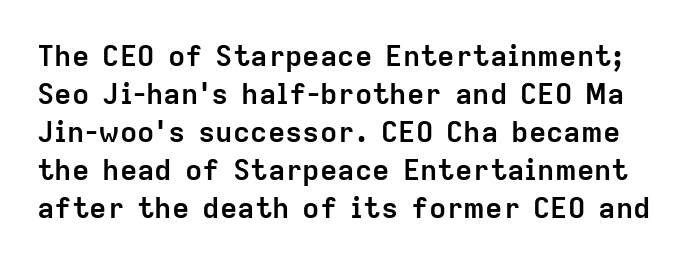
The image shows 29 px semibold sans-serif type, upright; set normal line spacing (1.31x), normal letter spacing, not underlined; low stroke contrast and a medium x-height.
